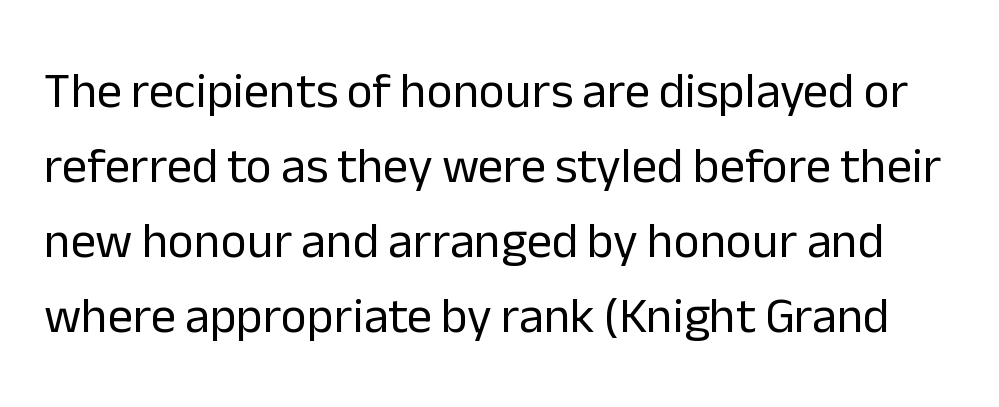
{"serif": "no", "italic": "no", "bold": "no", "weight": "regular", "width": "normal", "stroke_contrast": "low", "x_height": "medium", "monospaced": "no", "underline": "no", "line_spacing": "normal", "line_spacing_ratio": 1.5, "letter_spacing": "normal", "letter_spacing_em": 0.0, "glyph_px": 50}
